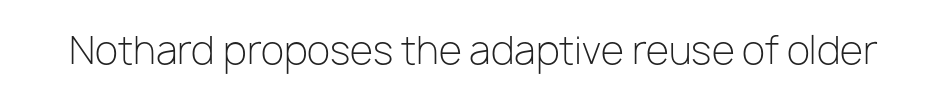
Q: Is the text bold? A: No.
Q: Is the text italic (slanted)? A: No, it is upright.
Q: Is the typeface a serif or a sans-serif typeface? A: Sans-serif.
Q: Is the text underlined? A: No.
Q: Is the spacing between letters normal or unusually wide? A: Normal.
Q: Width (condensed, normal, or wide)? A: Normal.
Q: Stroke contrast? A: Low.
Q: x-height? A: Medium.
Q: Monospaced? A: No.
